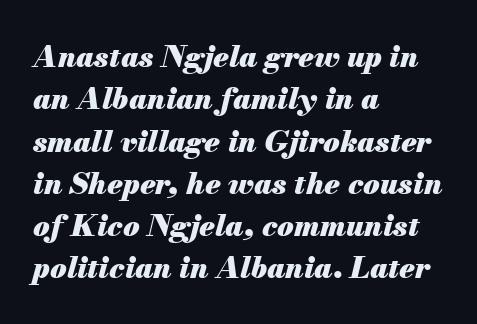
Q: Is the text bold? A: Yes.
Q: Is the text italic (slanted)? A: Yes, it leans right by about 13 degrees.
Q: Is the text underlined? A: No.
Q: How is the paragraph aligned? A: Left-aligned.
Q: Is the spacing between letters normal or unusually wide? A: Normal.
Q: Is the spacing between lines tight, normal or loose? A: Normal.
Q: Width (condensed, normal, or wide)? A: Normal.
Q: Stroke contrast? A: Medium.
Q: x-height? A: Small.
Q: Monospaced? A: No.
